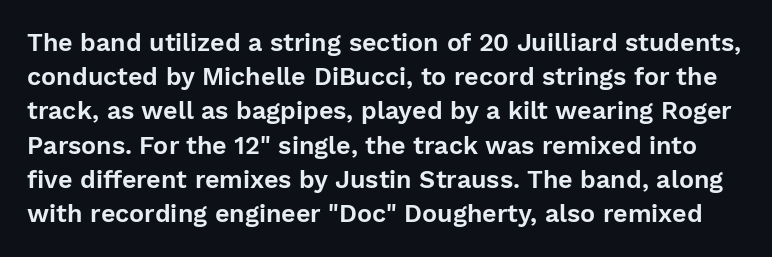
The image shows 25 px text type, upright; set normal line spacing (1.37x), normal letter spacing, not underlined.
